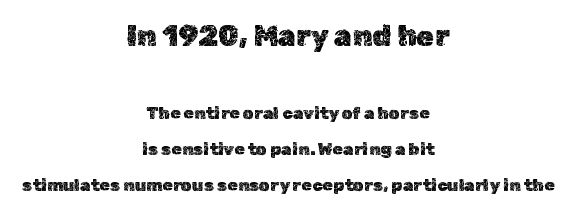
The image shows 29 px text type, upright; set centered, loose line spacing (2.12x), normal letter spacing, not underlined; the first (top) block is 1.71x larger; a medium x-height.
